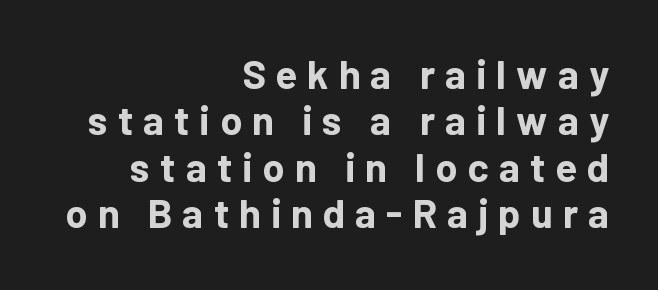
Q: Is the text bold? A: Yes.
Q: Is the text italic (slanted)? A: No, it is upright.
Q: Is the typeface a serif or a sans-serif typeface? A: Sans-serif.
Q: Is the text underlined? A: No.
Q: How is the paragraph aligned? A: Right-aligned.
Q: Is the spacing between letters normal or unusually wide? A: Unusually wide.
Q: Width (condensed, normal, or wide)? A: Normal.
Q: Stroke contrast? A: Low.
Q: x-height? A: Medium.
Q: Monospaced? A: No.
